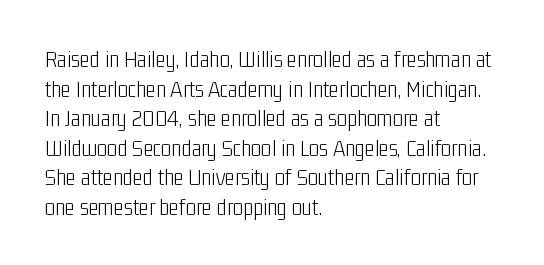
Words appear dense and cohesive because spacing is normal. Stem width sits at or under what a default text font uses. Honestly, there is no underline to notice here at all. The lettering stays uniformly vertical, giving the passage a roman look.
